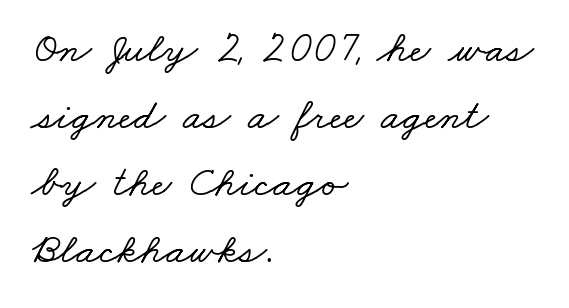
{"serif": "yes", "width": "wide", "stroke_contrast": "low", "x_height": "small", "monospaced": "no", "underline": "no", "align": "left", "line_spacing": "normal", "line_spacing_ratio": 1.52, "letter_spacing": "normal", "letter_spacing_em": 0.0, "glyph_px": 44}
